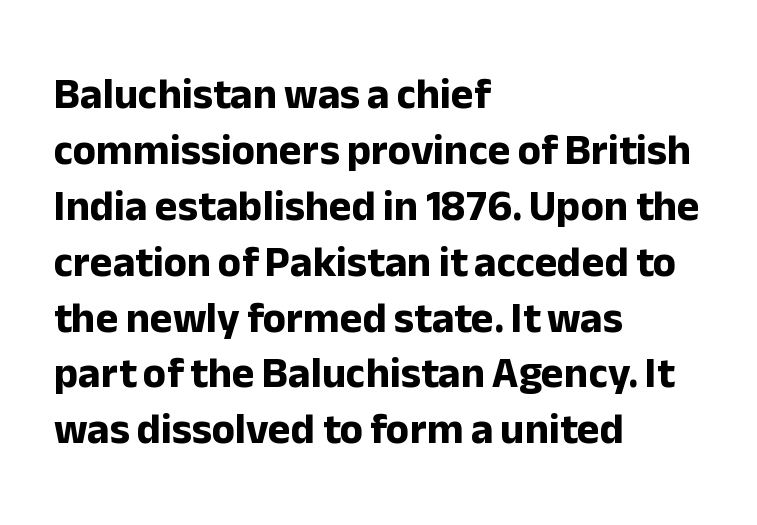
The image shows 43 px bold sans-serif type, upright; set left-aligned, normal line spacing (1.3x), normal letter spacing, not underlined; low stroke contrast and a medium x-height.
